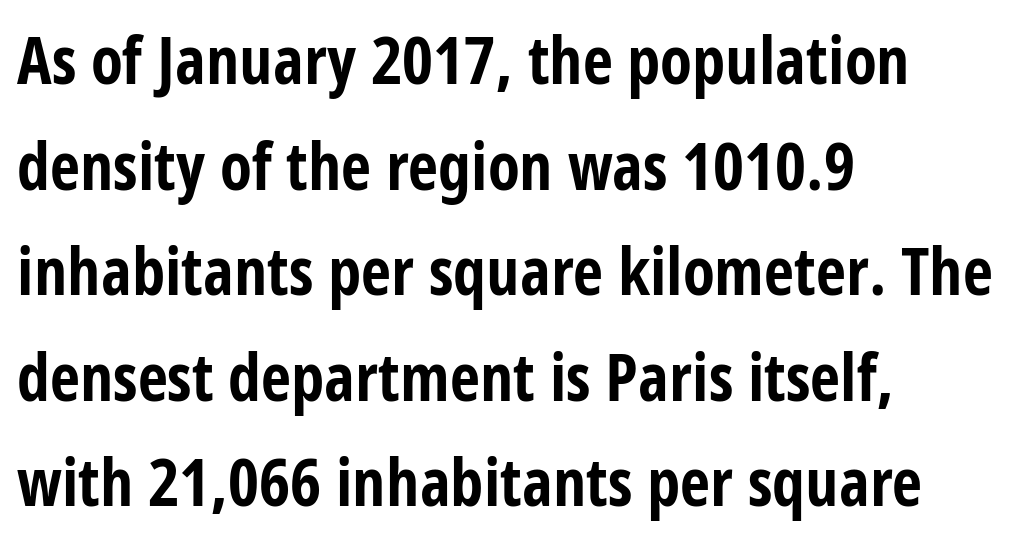
Q: Is the text bold? A: Yes.
Q: Is the text italic (slanted)? A: No, it is upright.
Q: Is the typeface a serif or a sans-serif typeface? A: Sans-serif.
Q: Is the text underlined? A: No.
Q: How is the paragraph aligned? A: Left-aligned.
Q: Is the spacing between letters normal or unusually wide? A: Normal.
Q: Is the spacing between lines tight, normal or loose? A: Normal.
Q: Width (condensed, normal, or wide)? A: Condensed.
Q: Stroke contrast? A: Low.
Q: x-height? A: Large.
Q: Monospaced? A: No.
